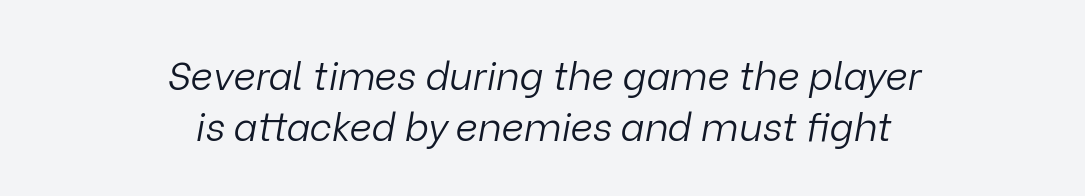
{"italic": "yes", "lean": "right", "slant_degrees": 9, "bold": "no", "weight": "light", "width": "normal", "stroke_contrast": "low", "x_height": "medium", "monospaced": "no", "underline": "no", "align": "center", "line_spacing": "normal", "line_spacing_ratio": 1.31, "letter_spacing": "normal", "letter_spacing_em": 0.0, "glyph_px": 39}
